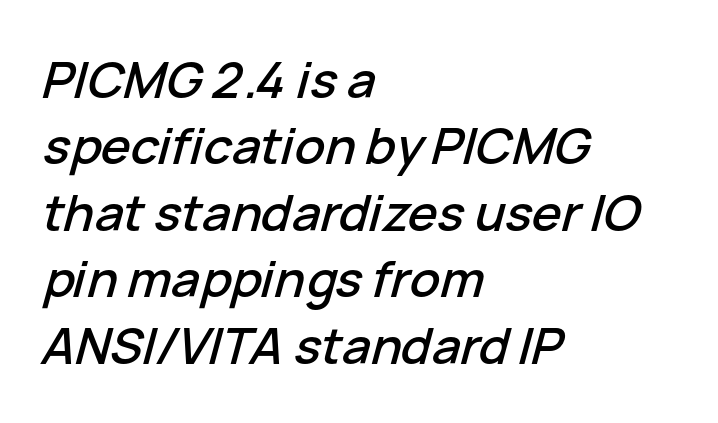
Q: Is the text italic (slanted)? A: Yes, it leans right by about 15 degrees.
Q: Is the text underlined? A: No.
Q: How is the paragraph aligned? A: Left-aligned.
Q: Is the spacing between letters normal or unusually wide? A: Normal.
Q: Is the spacing between lines tight, normal or loose? A: Normal.
Q: Width (condensed, normal, or wide)? A: Normal.
Q: Stroke contrast? A: Low.
Q: x-height? A: Medium.
Q: Monospaced? A: No.
